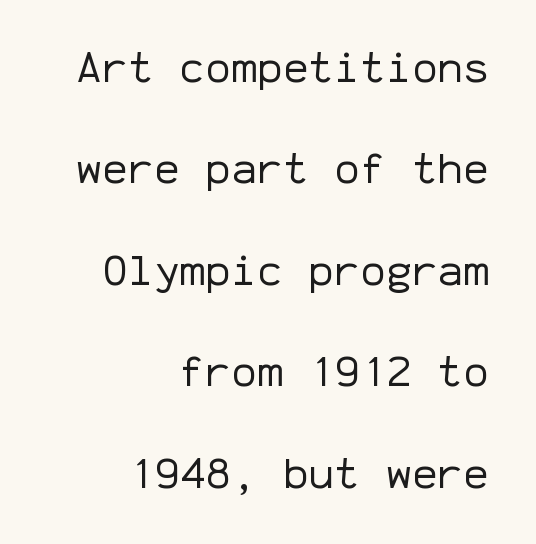
{"serif": "no", "italic": "no", "bold": "no", "weight": "regular", "width": "normal", "stroke_contrast": "low", "x_height": "medium", "monospaced": "yes", "underline": "no", "align": "right", "line_spacing": "loose", "line_spacing_ratio": 2.36, "letter_spacing": "normal", "letter_spacing_em": 0.0, "glyph_px": 43}
